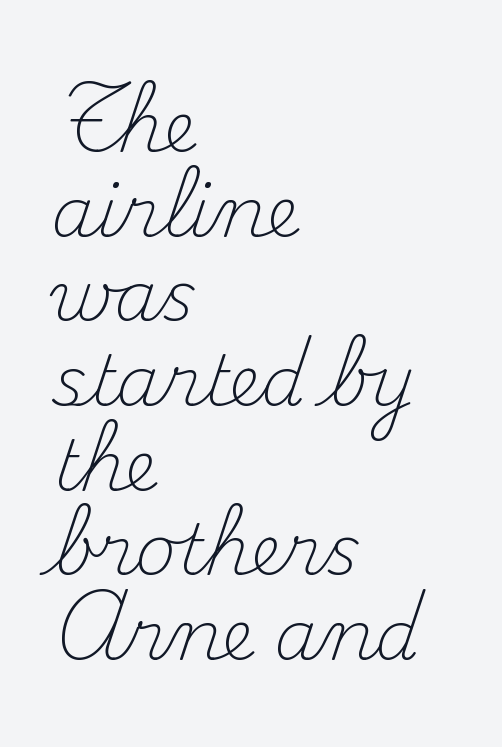
The image shows 70 px light serif type; set left-aligned, line spacing 1.21x, normal letter spacing, not underlined; medium stroke contrast and a small x-height.
